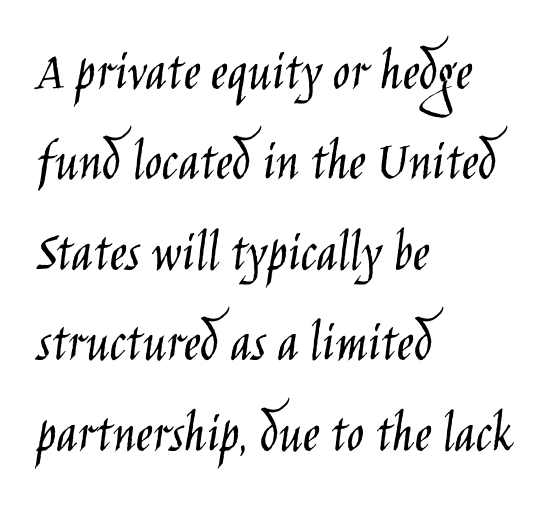
Q: Is the text bold? A: No.
Q: Is the text italic (slanted)? A: Yes.
Q: Is the typeface a serif or a sans-serif typeface? A: Sans-serif.
Q: Is the text underlined? A: No.
Q: How is the paragraph aligned? A: Left-aligned.
Q: Is the spacing between letters normal or unusually wide? A: Normal.
Q: Is the spacing between lines tight, normal or loose? A: Normal.
Q: Width (condensed, normal, or wide)? A: Condensed.
Q: Stroke contrast? A: Low.
Q: x-height? A: Large.
Q: Monospaced? A: No.
